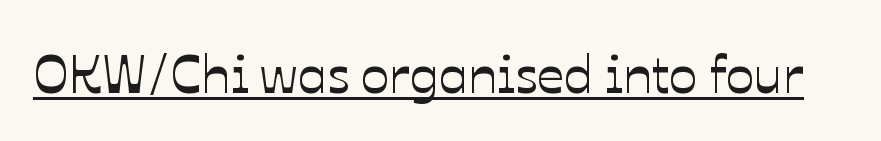
The image shows 53 px text type, upright; set normal letter spacing, underlined; low stroke contrast and a medium x-height.
